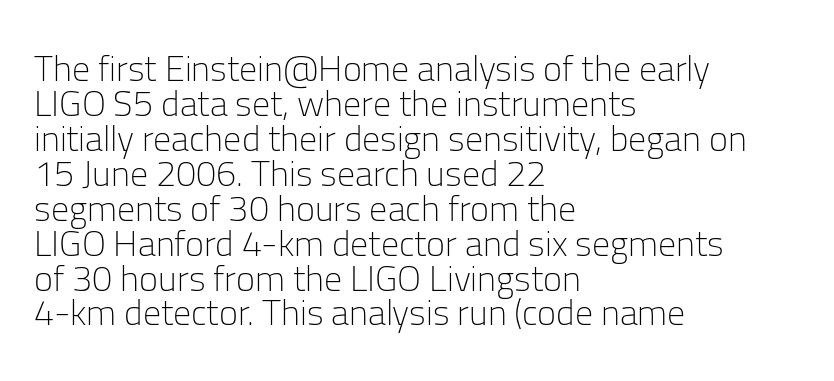
The image shows 36 px light sans-serif type, upright; set left-aligned, tight line spacing (0.97x), normal letter spacing, not underlined; low stroke contrast and a medium x-height.
